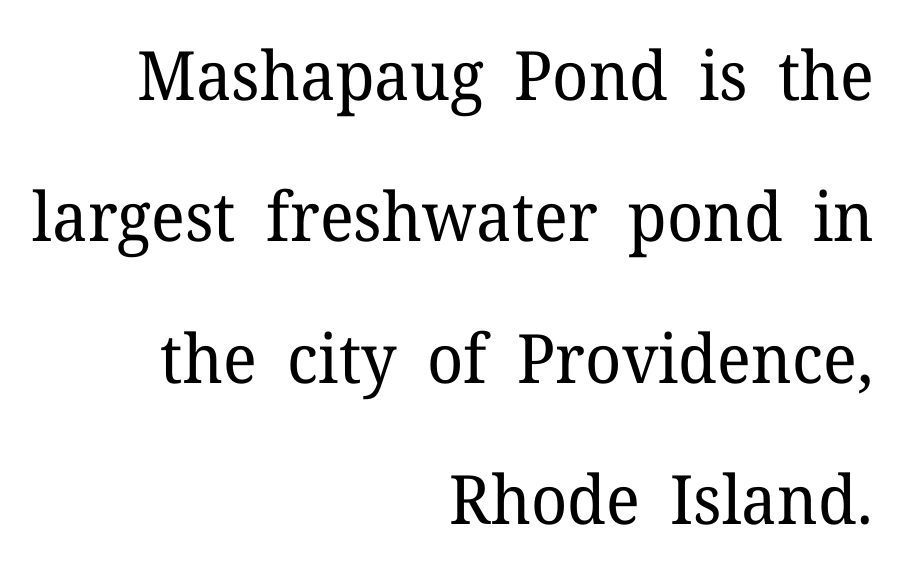
The image shows 68 px regular-weight serif type, upright; set right-aligned, loose line spacing (2.08x), normal letter spacing, not underlined; low stroke contrast and a medium x-height.
